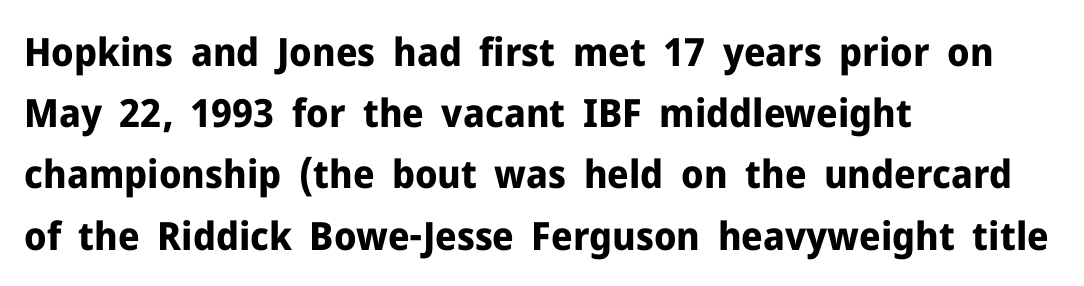
{"serif": "no", "italic": "no", "bold": "yes", "weight": "bold", "width": "normal", "stroke_contrast": "low", "x_height": "medium", "monospaced": "no", "underline": "no", "align": "left", "line_spacing": "normal", "line_spacing_ratio": 1.57, "letter_spacing": "normal", "letter_spacing_em": 0.0, "glyph_px": 39}
